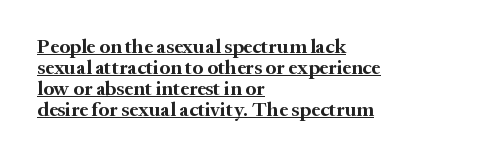
Q: Is the text bold? A: Yes.
Q: Is the text italic (slanted)? A: No, it is upright.
Q: Is the text underlined? A: Yes.
Q: How is the paragraph aligned? A: Left-aligned.
Q: Is the spacing between letters normal or unusually wide? A: Normal.
Q: Is the spacing between lines tight, normal or loose? A: Tight.
